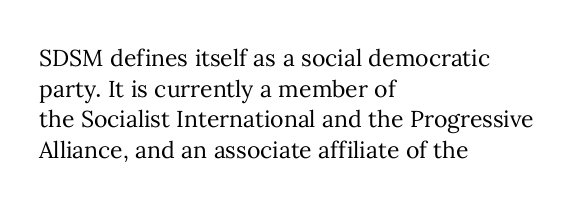
{"italic": "no", "bold": "no", "underline": "no", "align": "left", "line_spacing": "normal", "line_spacing_ratio": 1.33, "letter_spacing": "normal", "letter_spacing_em": 0.0, "glyph_px": 23}
